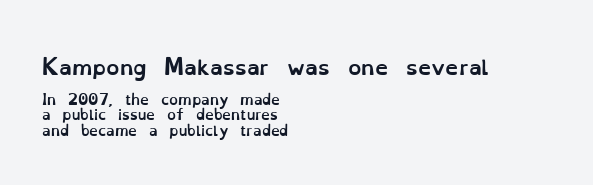
Q: Is the text bold? A: Yes.
Q: Is the text italic (slanted)? A: No, it is upright.
Q: Is the text underlined? A: No.
Q: How is the paragraph aligned? A: Left-aligned.
Q: Is the spacing between letters normal or unusually wide? A: Normal.
Q: Is the spacing between lines tight, normal or loose? A: Tight.
Q: Which block of text is set in a larger size, the first (top) or the second (bottom)? A: The first (top) one.
